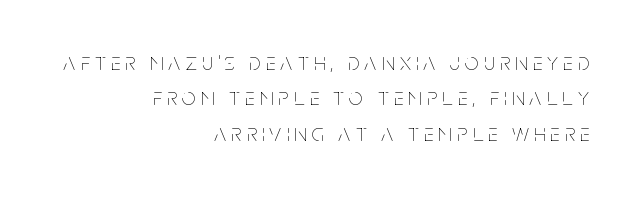
Q: Is the text bold? A: No.
Q: Is the text italic (slanted)? A: No, it is upright.
Q: Is the text underlined? A: No.
Q: How is the paragraph aligned? A: Right-aligned.
Q: Is the spacing between letters normal or unusually wide? A: Unusually wide.
Q: Is the spacing between lines tight, normal or loose? A: Normal.
